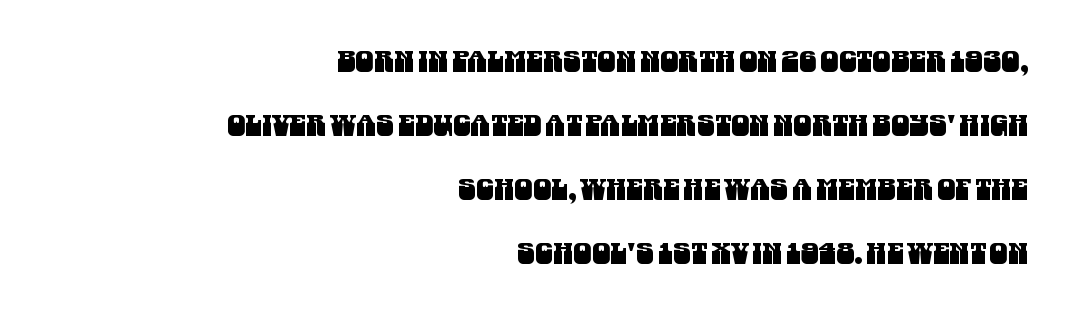
{"serif": "no", "width": "condensed", "stroke_contrast": "medium", "x_height": "large", "monospaced": "no", "underline": "no", "align": "right", "line_spacing": "loose", "line_spacing_ratio": 2.21, "letter_spacing": "normal", "letter_spacing_em": 0.0, "glyph_px": 29}
